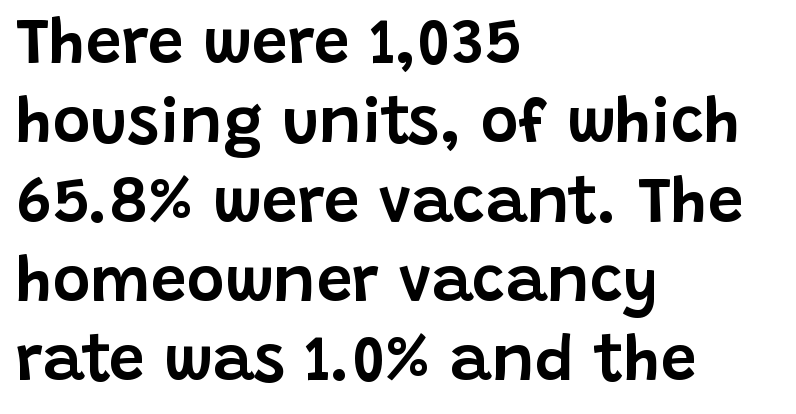
Q: Is the text italic (slanted)? A: No, it is upright.
Q: Is the typeface a serif or a sans-serif typeface? A: Sans-serif.
Q: Is the text underlined? A: No.
Q: How is the paragraph aligned? A: Left-aligned.
Q: Is the spacing between letters normal or unusually wide? A: Normal.
Q: Width (condensed, normal, or wide)? A: Normal.
Q: Stroke contrast? A: Low.
Q: x-height? A: Large.
Q: Monospaced? A: No.
